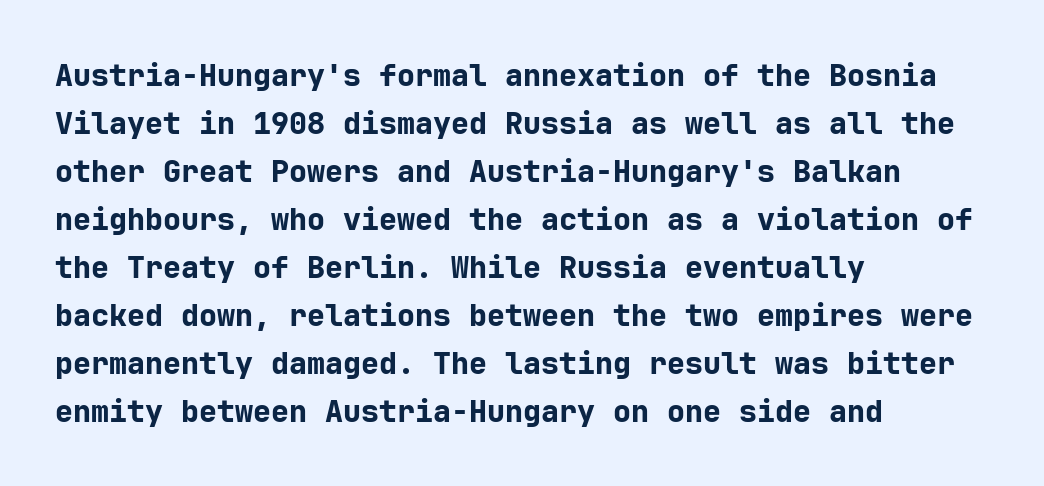
The leading is moderate, giving the passage an even texture. The strip under each line holds only bare page. Does the weight exceed regular? Yes, all the way to bold. Reading down the block, your eye returns to a fixed left position each line.
